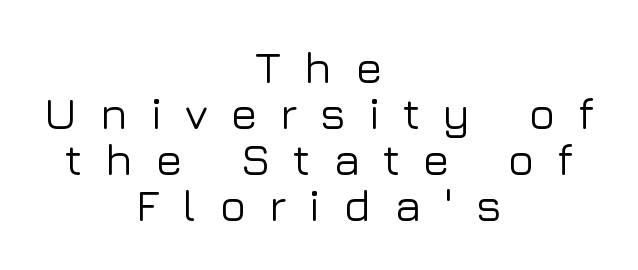
{"serif": "no", "italic": "no", "width": "normal", "stroke_contrast": "low", "x_height": "medium", "monospaced": "no", "underline": "no", "align": "center", "line_spacing": "tight", "line_spacing_ratio": 1.02, "letter_spacing": "wide", "letter_spacing_em": 0.5, "glyph_px": 45}
